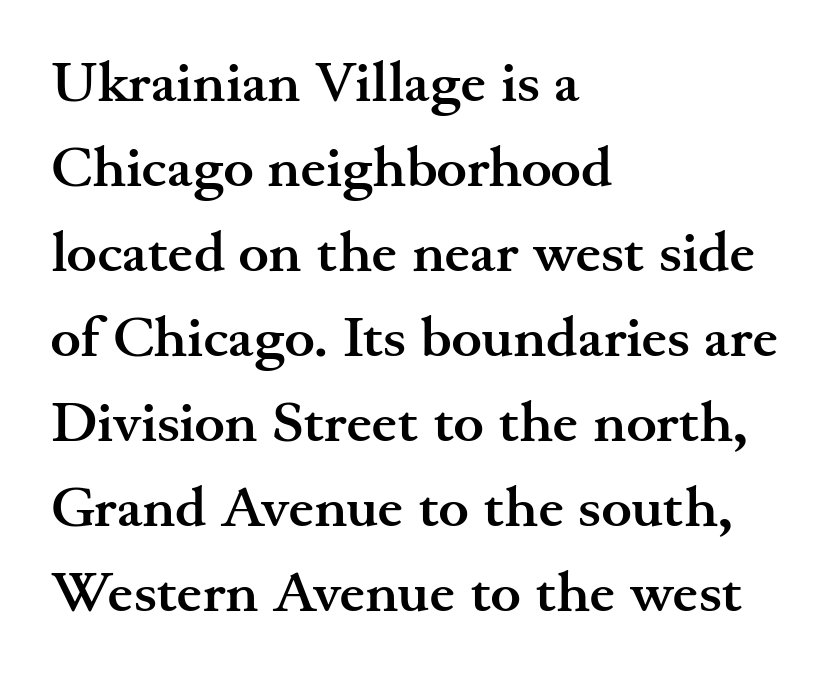
Q: Is the text bold? A: Yes.
Q: Is the text italic (slanted)? A: No, it is upright.
Q: Is the typeface a serif or a sans-serif typeface? A: Serif.
Q: Is the text underlined? A: No.
Q: How is the paragraph aligned? A: Left-aligned.
Q: Is the spacing between letters normal or unusually wide? A: Normal.
Q: Is the spacing between lines tight, normal or loose? A: Normal.
Q: Width (condensed, normal, or wide)? A: Wide.
Q: Stroke contrast? A: Medium.
Q: x-height? A: Small.
Q: Monospaced? A: No.
